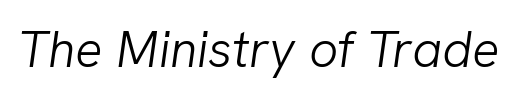
The image shows 51 px light type, italic (leaning right); set normal letter spacing, not underlined; low stroke contrast and a medium x-height.
